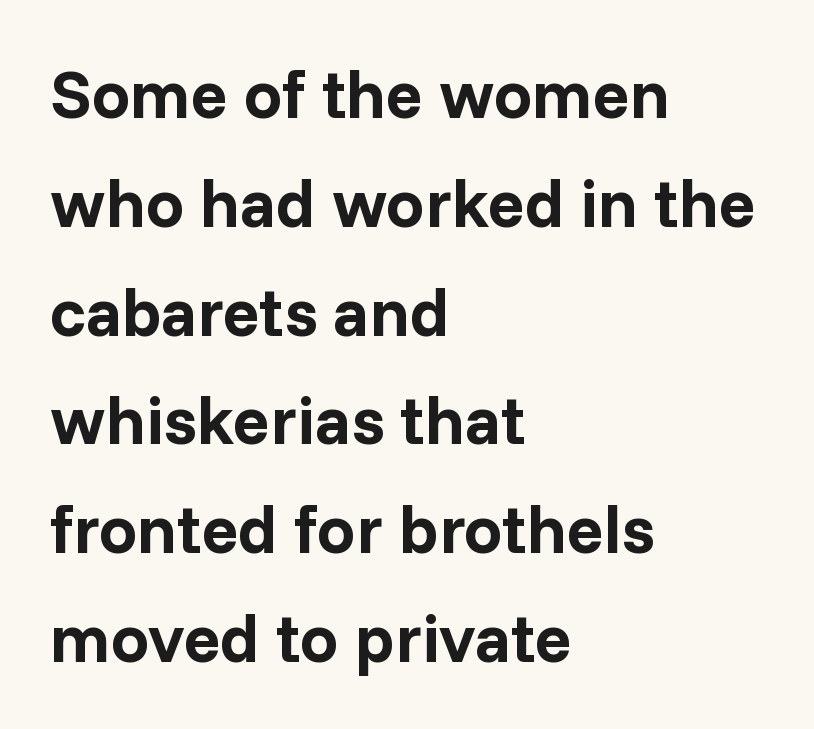
{"serif": "no", "italic": "no", "bold": "yes", "weight": "bold", "width": "normal", "stroke_contrast": "low", "x_height": "medium", "monospaced": "no", "underline": "no", "align": "left", "line_spacing": "normal", "line_spacing_ratio": 1.6, "letter_spacing": "normal", "letter_spacing_em": 0.0, "glyph_px": 68}
